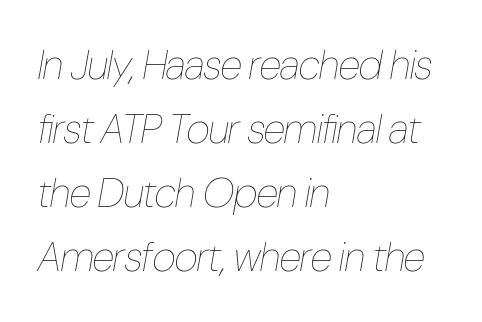
The image shows 41 px thin, condensed type, italic (leaning right); set left-aligned, normal line spacing (1.56x), normal letter spacing, not underlined; low stroke contrast and a medium x-height.
